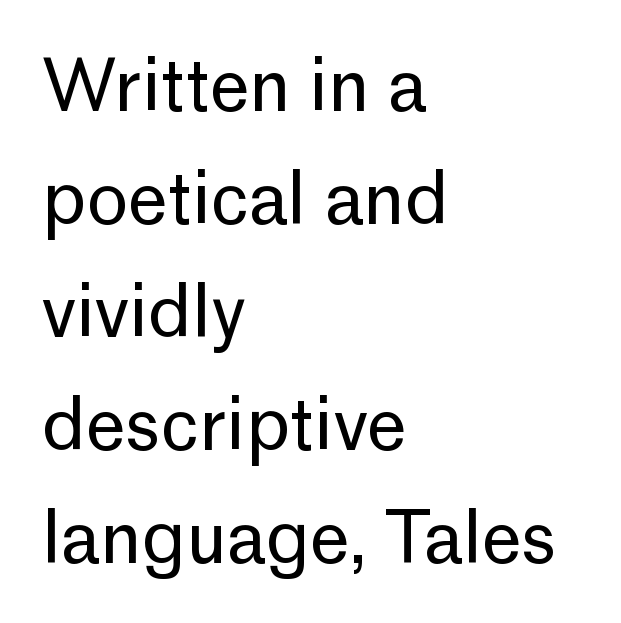
Q: Is the text bold? A: No.
Q: Is the text italic (slanted)? A: No, it is upright.
Q: Is the typeface a serif or a sans-serif typeface? A: Sans-serif.
Q: Is the text underlined? A: No.
Q: How is the paragraph aligned? A: Left-aligned.
Q: Is the spacing between letters normal or unusually wide? A: Normal.
Q: Is the spacing between lines tight, normal or loose? A: Normal.
Q: Width (condensed, normal, or wide)? A: Normal.
Q: Stroke contrast? A: Low.
Q: x-height? A: Medium.
Q: Monospaced? A: No.
